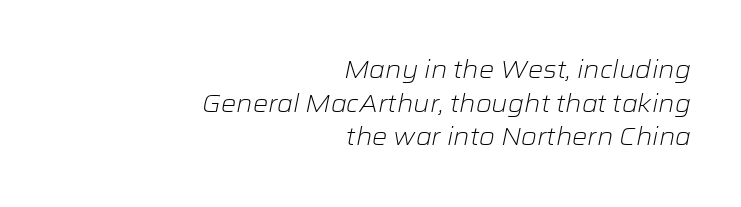
The area under the type is left untouched. How would I describe the line gaps? Plain and ordinary. Notice how the stems are inclined rather than vertical — that's the hallmark of italics. The lines are quadded right. Observe the ordinary spacing: letters are neighbours, not strangers. Weight: regular or lighter.
